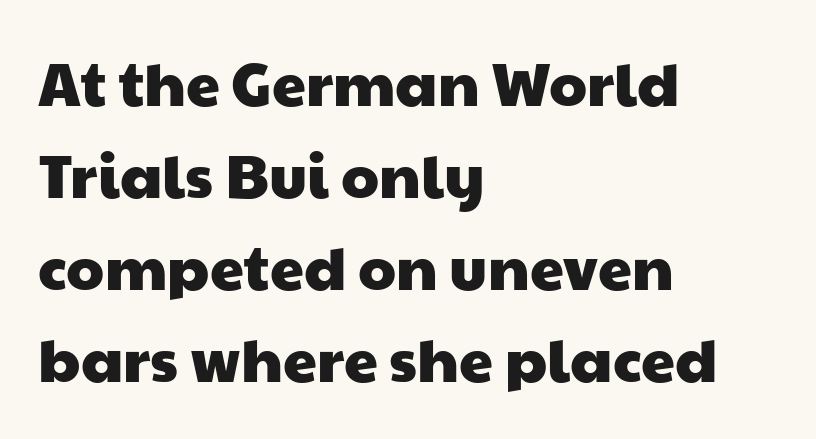
{"serif": "no", "width": "wide", "stroke_contrast": "low", "x_height": "medium", "monospaced": "no", "underline": "no", "align": "left", "line_spacing": "normal", "line_spacing_ratio": 1.51, "letter_spacing": "normal", "letter_spacing_em": 0.0, "glyph_px": 61}
